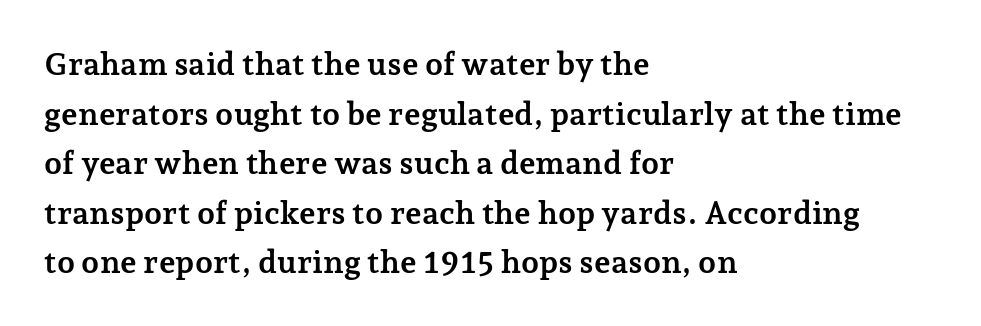
Honestly, the letter spacing is just normal — you wouldn't notice it. The lines sit at an ordinary, default distance from one another. The space beneath each line is pristine and unruled. Does the copy run flush right? No — it runs flush left.
